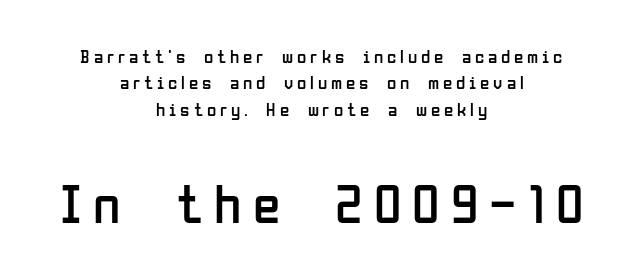
Q: Is the text bold? A: No.
Q: Is the text italic (slanted)? A: No, it is upright.
Q: Is the typeface a serif or a sans-serif typeface? A: Sans-serif.
Q: Is the text underlined? A: No.
Q: How is the paragraph aligned? A: Centered.
Q: Is the spacing between letters normal or unusually wide? A: Unusually wide.
Q: Is the spacing between lines tight, normal or loose? A: Normal.
Q: Which block of text is set in a larger size, the first (top) or the second (bottom)? A: The second (bottom) one.
Q: Width (condensed, normal, or wide)? A: Condensed.
Q: Stroke contrast? A: Low.
Q: x-height? A: Medium.
Q: Monospaced? A: No.
